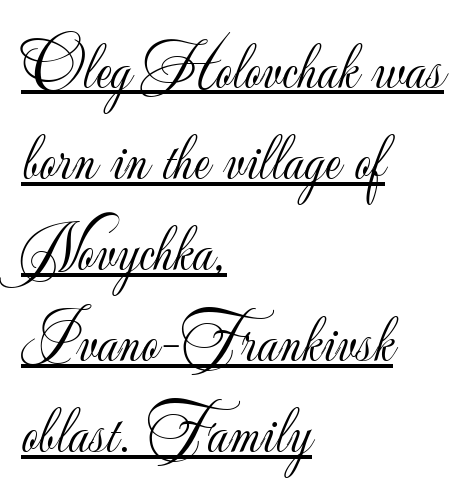
The image shows 66 px light sans-serif type; set left-aligned, normal line spacing (1.38x), normal letter spacing, underlined; low stroke contrast and a small x-height.
